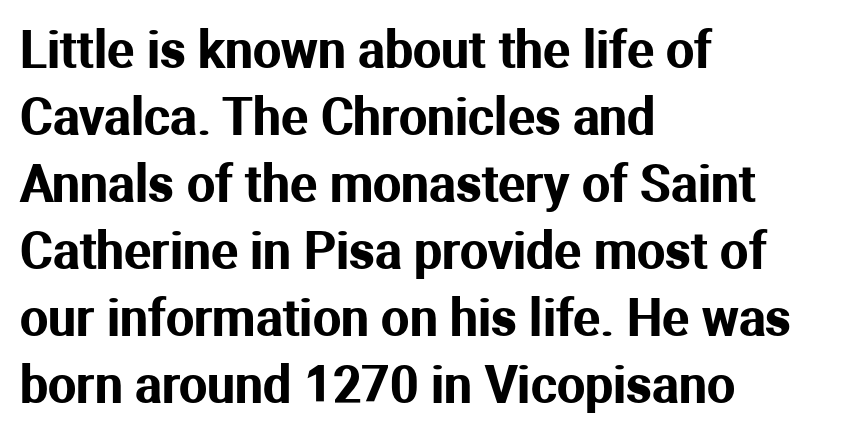
The image shows 50 px sans-serif type, upright; set left-aligned, normal line spacing (1.34x), normal letter spacing, not underlined; medium stroke contrast and a medium x-height.
